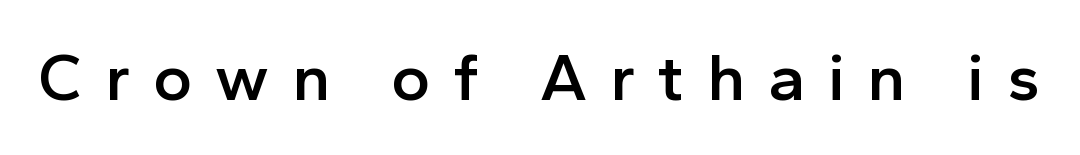
{"serif": "no", "italic": "no", "bold": "semi", "weight": "semibold", "width": "normal", "x_height": "medium", "monospaced": "no", "underline": "no", "letter_spacing": "wide", "letter_spacing_em": 0.34, "glyph_px": 67}
